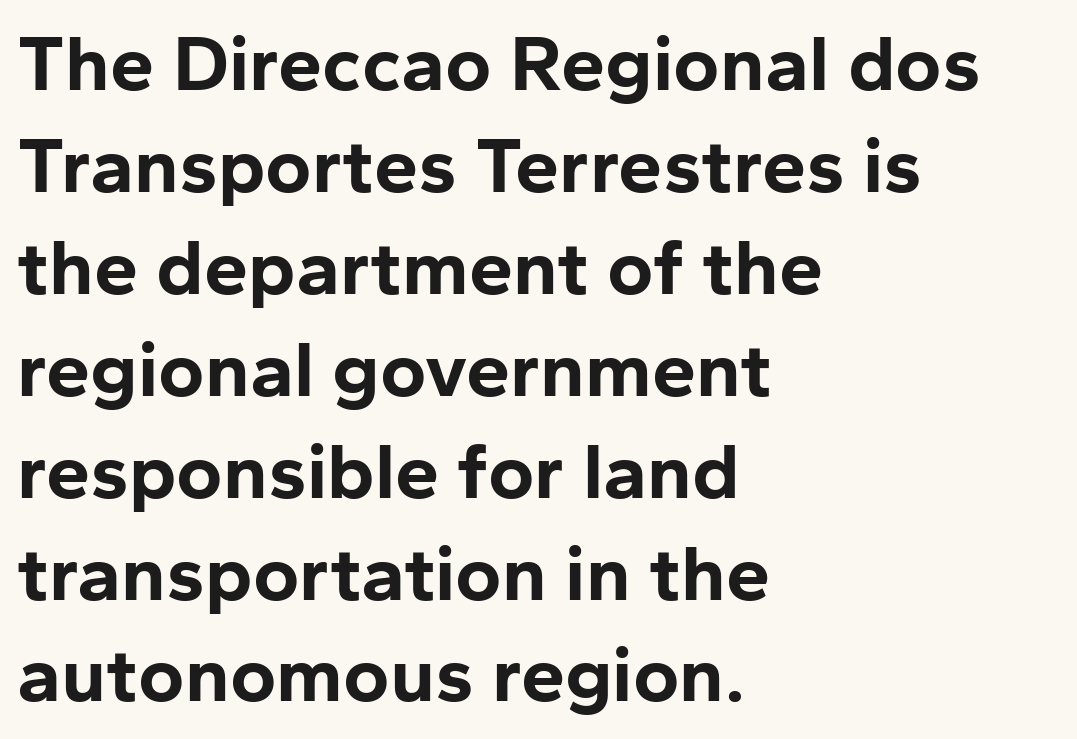
The image shows 79 px bold sans-serif type, upright; set left-aligned, normal line spacing (1.29x), normal letter spacing, not underlined; low stroke contrast and a medium x-height.
